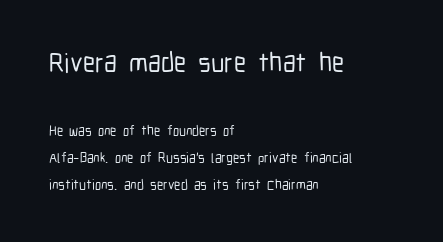
The leading is generous, giving the passage an open texture. Every character sits straight up, as roman type does. Plain, unruled lines of type. Between one letter and the next there's only the usual sliver of space.
